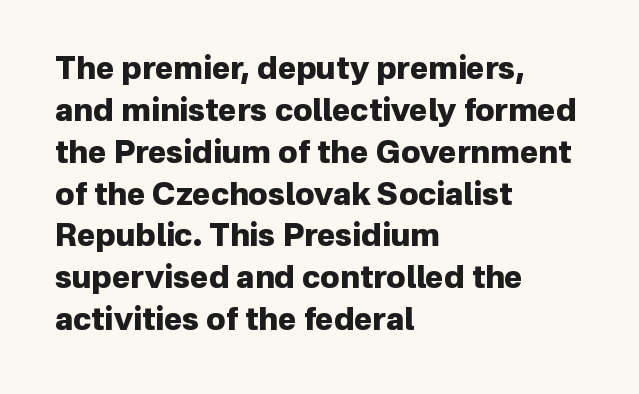
{"serif": "no", "italic": "no", "bold": "yes", "weight": "heavy", "width": "normal", "stroke_contrast": "low", "x_height": "medium", "monospaced": "no", "underline": "no", "align": "left", "line_spacing": "normal", "line_spacing_ratio": 1.35, "letter_spacing": "normal", "letter_spacing_em": 0.0, "glyph_px": 31}
